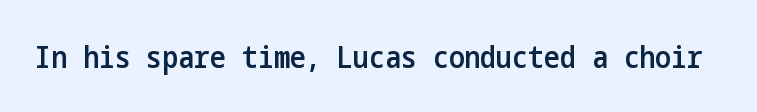
The image shows 30 px semibold, condensed sans-serif type, upright; set normal letter spacing, not underlined; low stroke contrast and a medium x-height.
